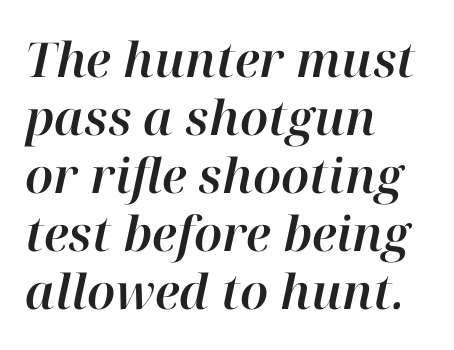
The image shows 48 px text type, italic (leaning right); set left-aligned, line spacing 1.21x, normal letter spacing, not underlined; high stroke contrast and a medium x-height.
